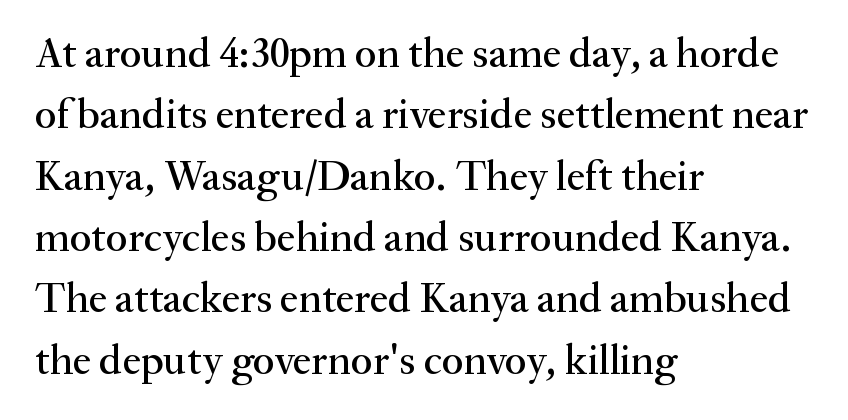
The image shows 42 px serif type, upright; set left-aligned, normal line spacing (1.46x), normal letter spacing, not underlined; medium stroke contrast and a small x-height.
